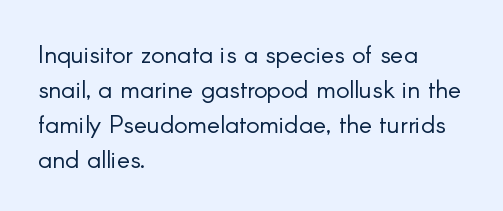
The image shows 25 px text type, upright; set left-aligned, normal line spacing (1.4x), normal letter spacing, not underlined.
